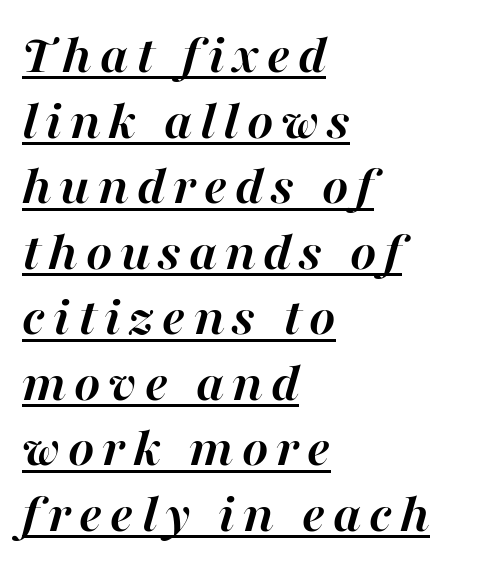
Q: Is the text bold? A: Yes.
Q: Is the text italic (slanted)? A: Yes, it leans right by about 16 degrees.
Q: Is the text underlined? A: Yes.
Q: How is the paragraph aligned? A: Left-aligned.
Q: Width (condensed, normal, or wide)? A: Normal.
Q: Stroke contrast? A: High.
Q: x-height? A: Medium.
Q: Monospaced? A: No.
